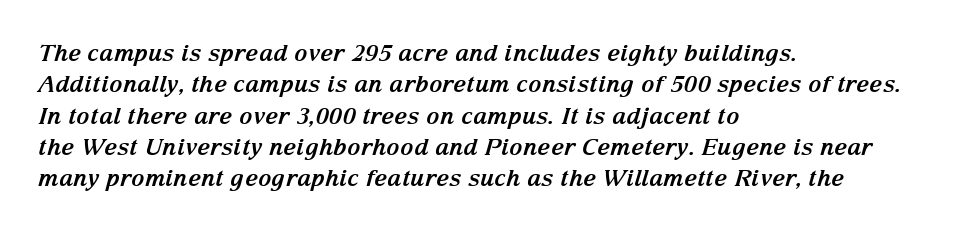
The glyphs look as if they've been sheared to an angle. Visually the block forms a straight wall on the left and a jagged coastline on the right. Tracking here is standard; glyphs follow each other at the usual distance. Has an underline been added? It has not.
